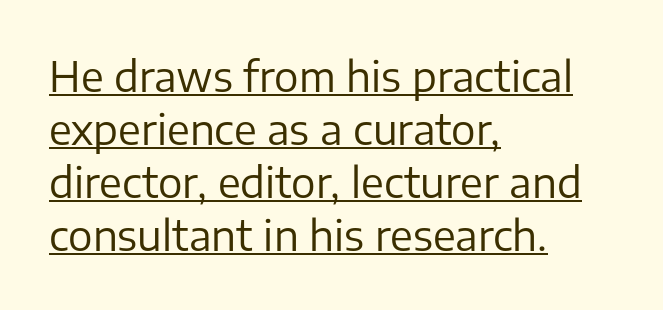
Compared with undecorated copy, this sample adds a rule below the words. Typographically, this falls in the sans-serif category. Counters stay open thanks to moderate or lighter strokes. Looks like regular typesetting: each glyph gets only the width it needs.
